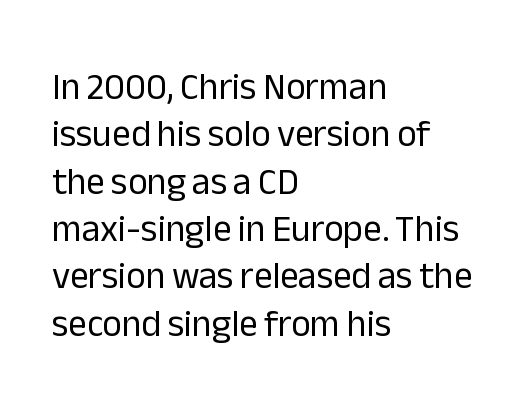
Q: Is the text bold? A: No.
Q: Is the text italic (slanted)? A: No, it is upright.
Q: Is the typeface a serif or a sans-serif typeface? A: Sans-serif.
Q: Is the text underlined? A: No.
Q: How is the paragraph aligned? A: Left-aligned.
Q: Is the spacing between letters normal or unusually wide? A: Normal.
Q: Is the spacing between lines tight, normal or loose? A: Normal.
Q: Width (condensed, normal, or wide)? A: Normal.
Q: Stroke contrast? A: Low.
Q: x-height? A: Medium.
Q: Monospaced? A: No.
